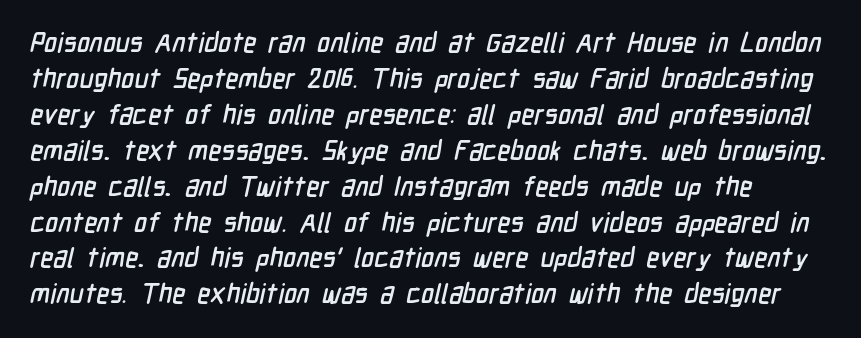
{"underline": "no", "align": "left", "line_spacing": "normal", "line_spacing_ratio": 1.33, "letter_spacing": "normal", "letter_spacing_em": 0.0, "glyph_px": 27}
